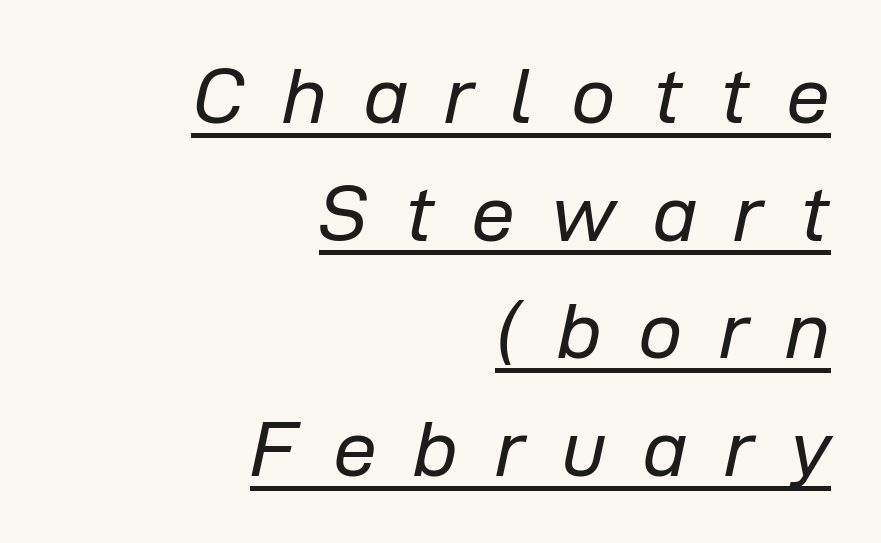
The letters advance in unequal steps, a hallmark of proportional type. Style check: oblique. The face used here appears with an underline applied. This rendering uses right alignment, leaving the left contour irregular. Here the glyphs are tracked loosely, breaking word shapes into spaced letters.
